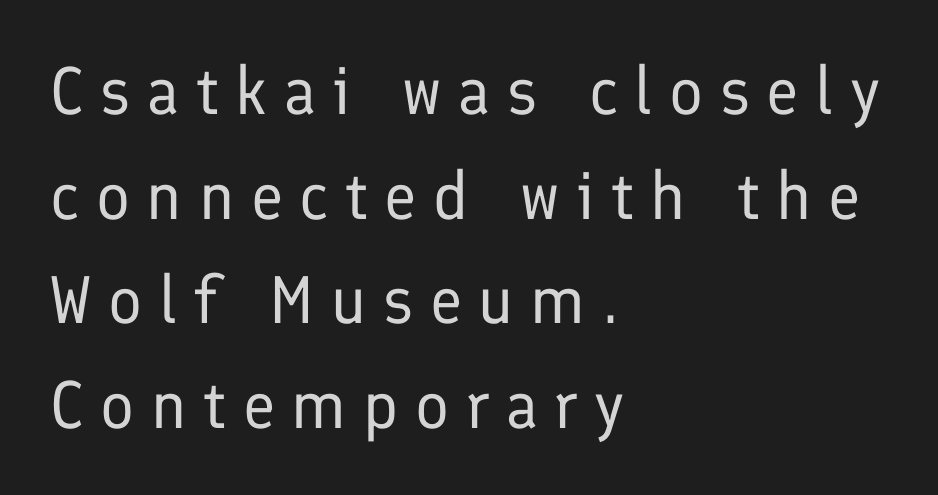
The lettering stays uniformly vertical, giving the passage a roman look. The ragged edge is on the right, which tells us the setting is flush left. Is this a heavy cut? Hardly; it is regular or lighter. Grotesque or geometric, the face here clearly has no serifs. Looks like regular typesetting: each glyph gets only the width it needs. Decoration check: the copy has no underline.
